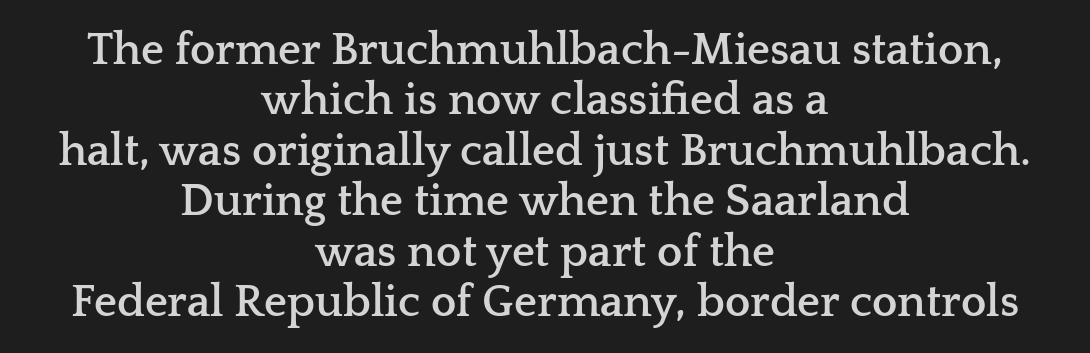
{"serif": "yes", "italic": "no", "bold": "yes", "weight": "semibold", "width": "wide", "stroke_contrast": "low", "x_height": "medium", "monospaced": "no", "underline": "no", "align": "center", "line_spacing": "tight", "line_spacing_ratio": 1.12, "letter_spacing": "normal", "letter_spacing_em": 0.0, "glyph_px": 45}
